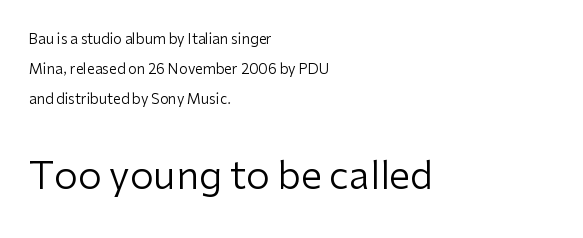
Classification — sans serif. Caption: face not bold, strokes unweighted. Leading is clearly above the norm, producing a sparse column. Typesetter's note — lower block bumped up in size, upper block left smaller. A typesetter would call this zero additional tracking.
